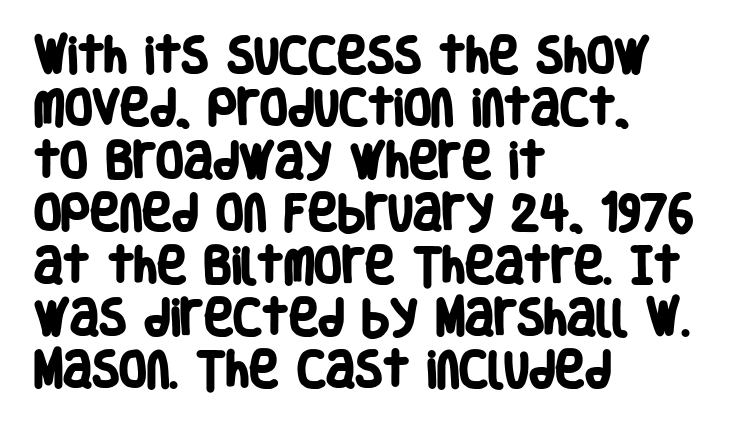
Weight check: bold — yes, fully. These lines are rendered in a variable-pitch font. Anything drawn beneath the words? Only blank space. Which margin do the lines hug? The left one — the right edge is uneven.
